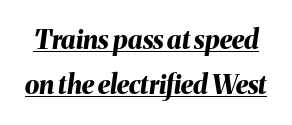
The image shows 26 px bold type, italic (leaning right); set line spacing 1.73x, normal letter spacing, underlined.
